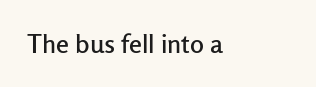
Q: Is the text italic (slanted)? A: No, it is upright.
Q: Is the text underlined? A: No.
Q: How is the paragraph aligned? A: Left-aligned.
Q: Is the spacing between letters normal or unusually wide? A: Normal.
